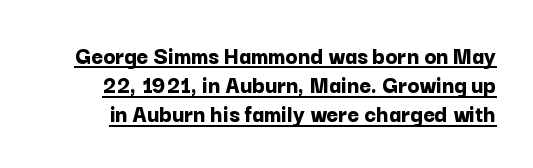
The image shows 25 px bold type, upright; set line spacing 1.17x, normal letter spacing, underlined.
